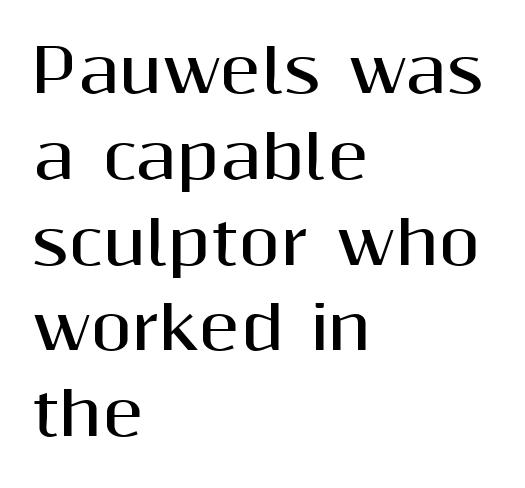
Compared with typical body copy, the letter spacing here is the same. Classification — sans serif. Normally led — the rows are evenly, conventionally spaced. The space beneath each line is pristine and unruled. Students, this is bold: see how much ink each stroke carries. Is this a fixed-width face? No — the glyphs have proportional, varying widths.
